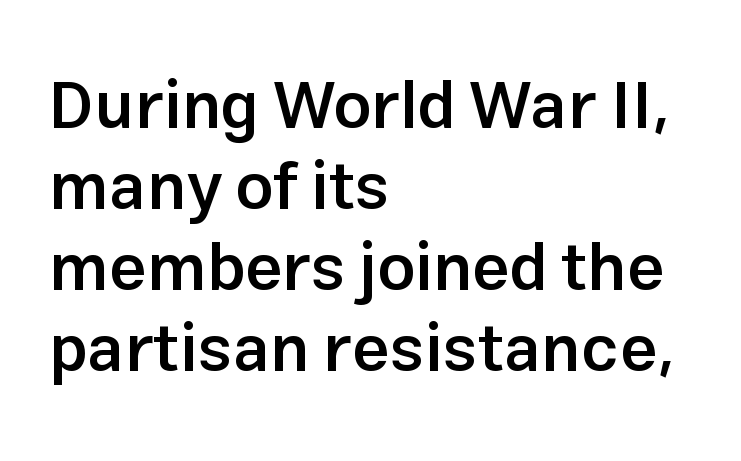
{"serif": "no", "italic": "no", "bold": "semi", "weight": "semibold", "width": "normal", "stroke_contrast": "low", "x_height": "medium", "monospaced": "no", "underline": "no", "align": "left", "line_spacing_ratio": 1.21, "letter_spacing": "normal", "letter_spacing_em": 0.0, "glyph_px": 67}
